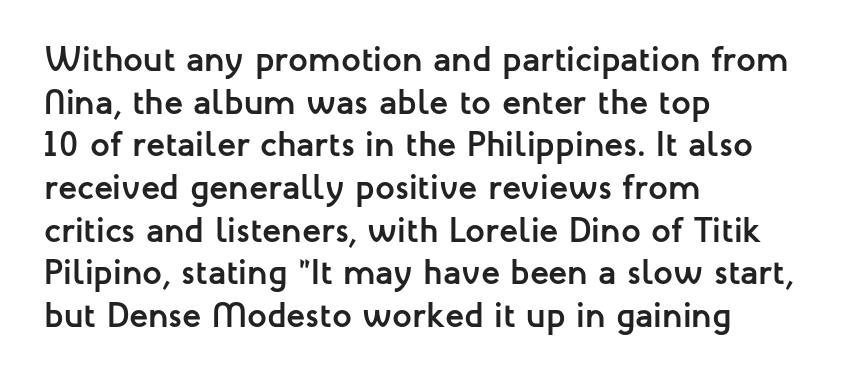
{"serif": "no", "italic": "no", "bold": "yes", "weight": "semibold", "width": "normal", "stroke_contrast": "low", "x_height": "medium", "monospaced": "no", "underline": "no", "align": "left", "line_spacing_ratio": 1.22, "letter_spacing": "normal", "letter_spacing_em": 0.0, "glyph_px": 35}
